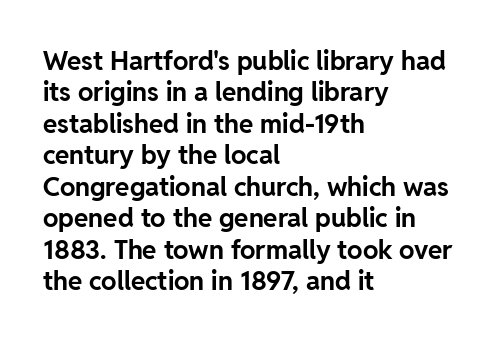
The image shows 26 px bold type, upright; set left-aligned, line spacing 1.21x, normal letter spacing, not underlined.
